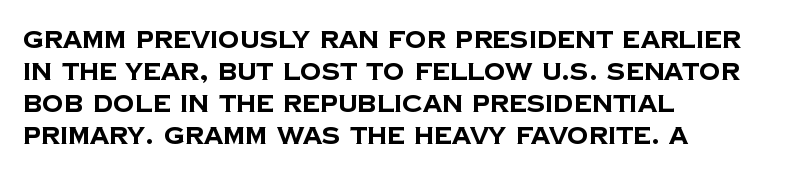
Weight: bold. In CSS terms this would be text-align: left. Plain, unruled lines of type. The passage shown has conventional tracking throughout. Is there much room between lines? A standard amount, neither cramped nor airy.
